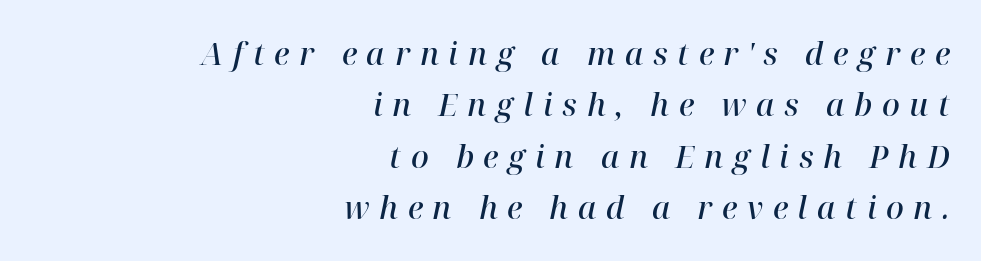
Q: Is the text bold? A: Semi-bold.
Q: Is the text italic (slanted)? A: Yes, it leans right by about 12 degrees.
Q: Is the typeface a serif or a sans-serif typeface? A: Serif.
Q: Is the text underlined? A: No.
Q: How is the paragraph aligned? A: Right-aligned.
Q: Is the spacing between letters normal or unusually wide? A: Unusually wide.
Q: Is the spacing between lines tight, normal or loose? A: Normal.
Q: Width (condensed, normal, or wide)? A: Normal.
Q: Stroke contrast? A: High.
Q: x-height? A: Medium.
Q: Monospaced? A: No.
